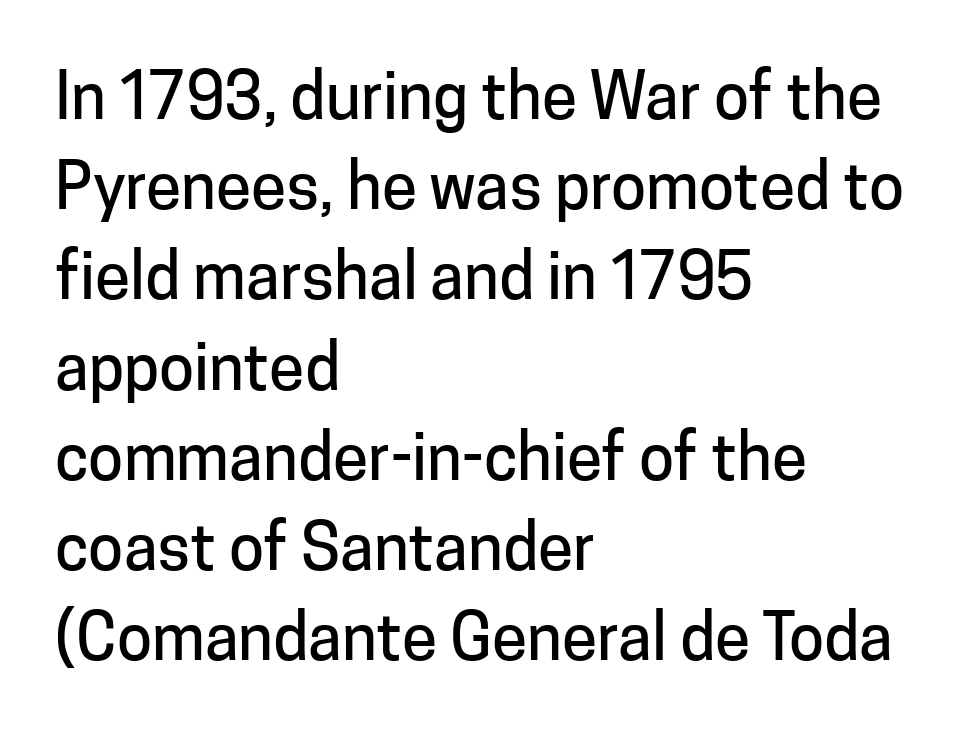
The image shows 64 px sans-serif type, upright; set left-aligned, normal line spacing (1.41x), normal letter spacing, not underlined; low stroke contrast and a medium x-height.
